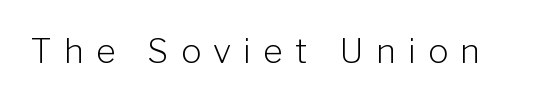
Is this a fixed-width face? No — the glyphs have proportional, varying widths. A sans-serif font was chosen for this passage. Unbolded letterforms with no extra heft. This sample uses an upright cut, with every glyph sitting square on the baseline. The passage shown has open, widely tracked lettering throughout.
